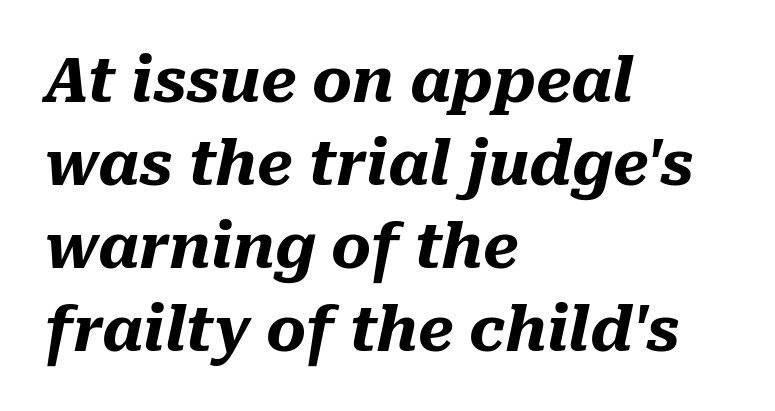
The image shows 61 px heavy type, italic (leaning right); set left-aligned, normal line spacing (1.36x), normal letter spacing, not underlined; medium stroke contrast and a medium x-height.
